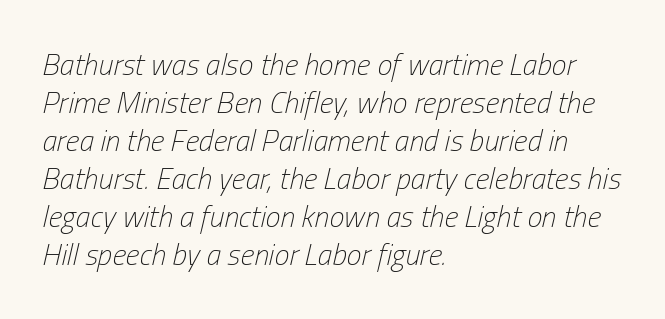
The image shows 30 px light, condensed type, italic (leaning right); set left-aligned, normal line spacing (1.27x), normal letter spacing, not underlined; low stroke contrast and a medium x-height.
